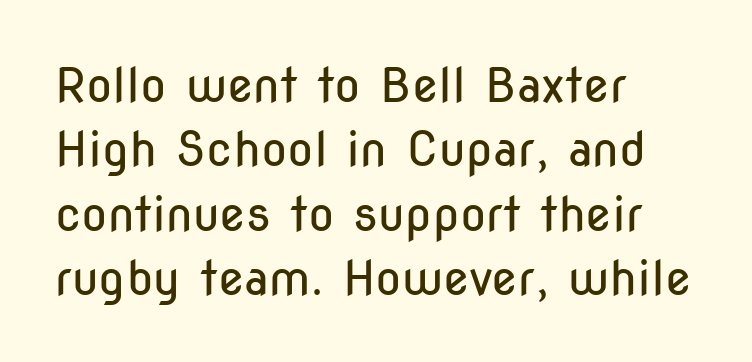
Q: Is the text bold? A: No.
Q: Is the text italic (slanted)? A: No, it is upright.
Q: Is the typeface a serif or a sans-serif typeface? A: Sans-serif.
Q: Is the text underlined? A: No.
Q: How is the paragraph aligned? A: Left-aligned.
Q: Is the spacing between letters normal or unusually wide? A: Normal.
Q: Is the spacing between lines tight, normal or loose? A: Normal.
Q: Width (condensed, normal, or wide)? A: Condensed.
Q: Stroke contrast? A: Low.
Q: x-height? A: Medium.
Q: Monospaced? A: No.
